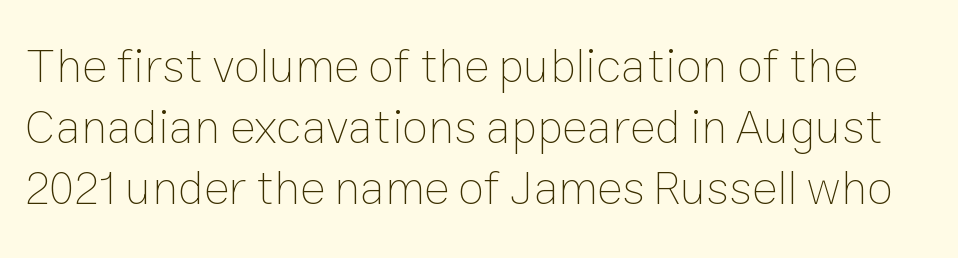
The strokes are not fattened; the text isn't bold. Posture: vertical. This sample keeps an unexceptional amount of space between lines. This rendering leaves character spacing at its baseline value.
